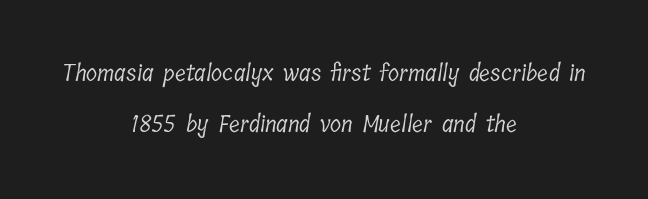
Layout note: lines centered. Nothing unusual about the tracking: characters are spaced as the font intends. The foot of each line stays bare and open. The typesetting does not lean heavy: it is not bold. The space between consecutive lines is lavish.
